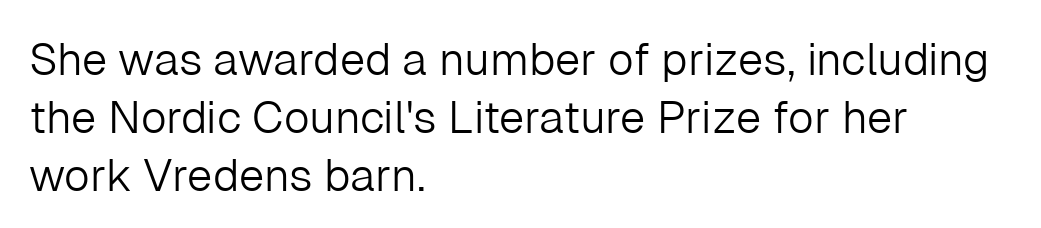
Upright lettering throughout. The face used here is a sans, in the tradition of grotesques and geometrics. A classic flush-left, rag-right setting is used for this passage. Heft: none added — not bold. The foot of each line stays bare and open. Character widths vary here, with narrow letters taking less room than wide ones.
